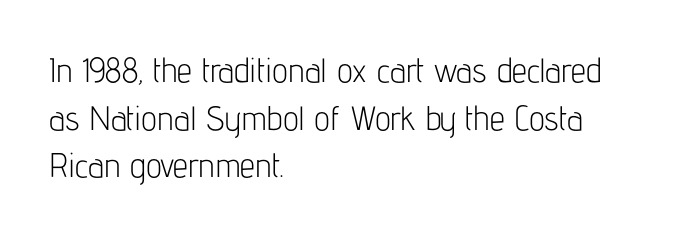
Q: Is the text bold? A: No.
Q: Is the text italic (slanted)? A: No, it is upright.
Q: Is the typeface a serif or a sans-serif typeface? A: Sans-serif.
Q: Is the text underlined? A: No.
Q: How is the paragraph aligned? A: Left-aligned.
Q: Is the spacing between letters normal or unusually wide? A: Normal.
Q: Is the spacing between lines tight, normal or loose? A: Normal.
Q: Width (condensed, normal, or wide)? A: Condensed.
Q: Stroke contrast? A: Low.
Q: x-height? A: Medium.
Q: Monospaced? A: No.
